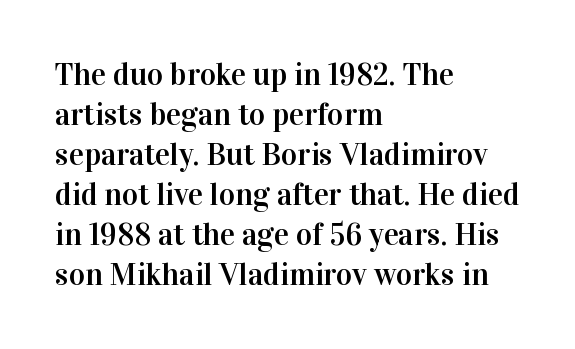
Q: Is the text italic (slanted)? A: No, it is upright.
Q: Is the typeface a serif or a sans-serif typeface? A: Serif.
Q: Is the text underlined? A: No.
Q: How is the paragraph aligned? A: Left-aligned.
Q: Is the spacing between letters normal or unusually wide? A: Normal.
Q: Is the spacing between lines tight, normal or loose? A: Normal.
Q: Width (condensed, normal, or wide)? A: Normal.
Q: Stroke contrast? A: High.
Q: x-height? A: Medium.
Q: Monospaced? A: No.
